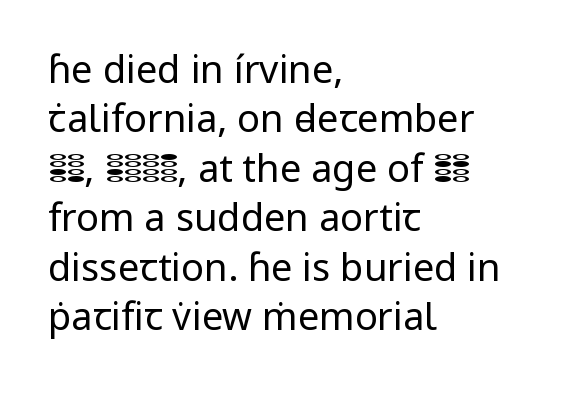
Q: Is the text bold? A: No.
Q: Is the text italic (slanted)? A: No, it is upright.
Q: Is the typeface a serif or a sans-serif typeface? A: Sans-serif.
Q: Is the text underlined? A: No.
Q: How is the paragraph aligned? A: Left-aligned.
Q: Is the spacing between letters normal or unusually wide? A: Normal.
Q: Is the spacing between lines tight, normal or loose? A: Normal.
Q: Width (condensed, normal, or wide)? A: Normal.
Q: Stroke contrast? A: Low.
Q: x-height? A: Medium.
Q: Monospaced? A: No.
